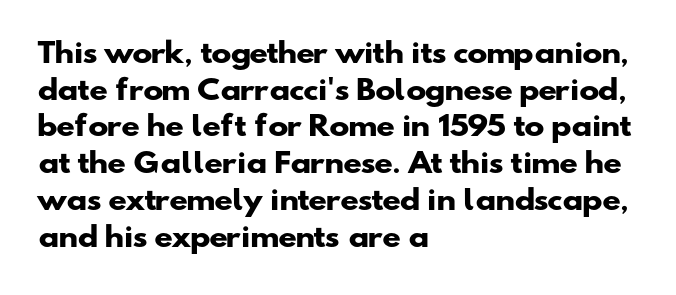
Q: Is the text bold? A: Yes.
Q: Is the text underlined? A: No.
Q: How is the paragraph aligned? A: Left-aligned.
Q: Is the spacing between letters normal or unusually wide? A: Normal.
Q: Is the spacing between lines tight, normal or loose? A: Normal.
